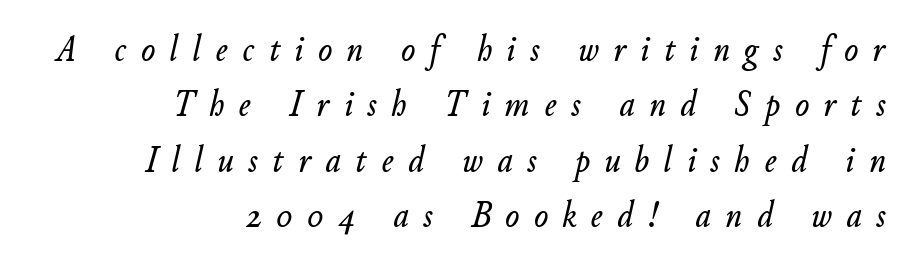
A student would call this right alignment; a typographer would say flush right, rag left. A bare baseline throughout the passage. Looks like regular typesetting: each glyph gets only the width it needs. Between one letter and the next there's a generous, obvious gap.
